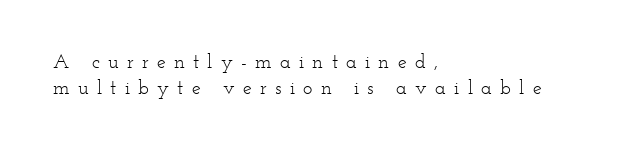
The image shows 20 px text type, upright; set left-aligned, normal line spacing (1.31x), unusually wide letter spacing (+0.41 em), not underlined.
